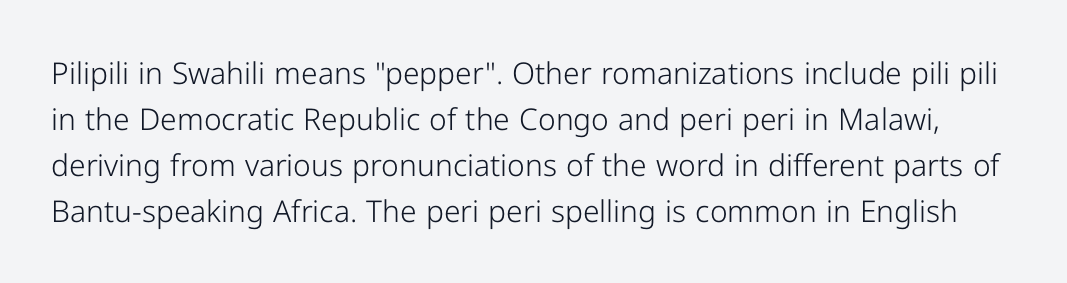
Q: Is the text bold? A: No.
Q: Is the text italic (slanted)? A: No, it is upright.
Q: Is the typeface a serif or a sans-serif typeface? A: Sans-serif.
Q: Is the text underlined? A: No.
Q: Is the spacing between letters normal or unusually wide? A: Normal.
Q: Is the spacing between lines tight, normal or loose? A: Normal.
Q: Width (condensed, normal, or wide)? A: Normal.
Q: Stroke contrast? A: Low.
Q: x-height? A: Medium.
Q: Monospaced? A: No.
